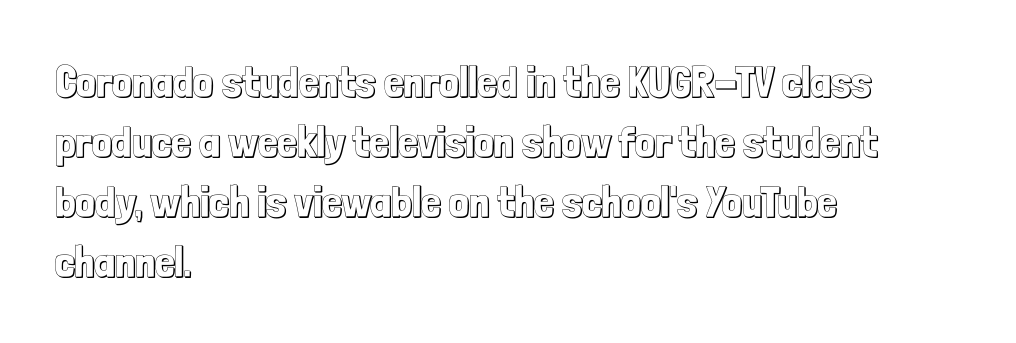
Q: Is the text italic (slanted)? A: No, it is upright.
Q: Is the text underlined? A: No.
Q: How is the paragraph aligned? A: Left-aligned.
Q: Is the spacing between letters normal or unusually wide? A: Normal.
Q: Is the spacing between lines tight, normal or loose? A: Normal.
Q: Width (condensed, normal, or wide)? A: Condensed.
Q: x-height? A: Medium.
Q: Monospaced? A: No.
